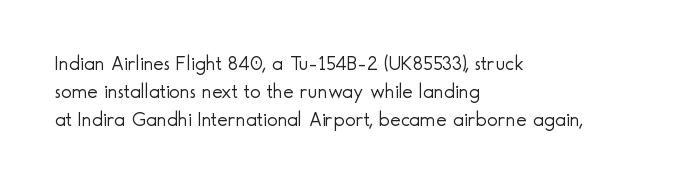
Q: Is the text bold? A: No.
Q: Is the text italic (slanted)? A: No, it is upright.
Q: Is the text underlined? A: No.
Q: How is the paragraph aligned? A: Left-aligned.
Q: Is the spacing between letters normal or unusually wide? A: Normal.
Q: Is the spacing between lines tight, normal or loose? A: Normal.
